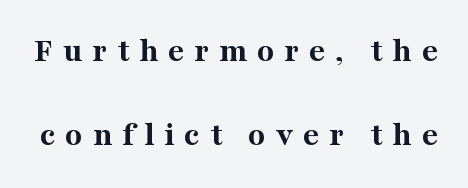
The face used here is seriffed, in the tradition of book romans. Note the varied advance widths — an 'i' is clearly narrower than an 'm'. Letters rest on an invisible, unmarked baseline. Line spacing here is loose. Spacing between characters has been opened up far beyond the box default.
